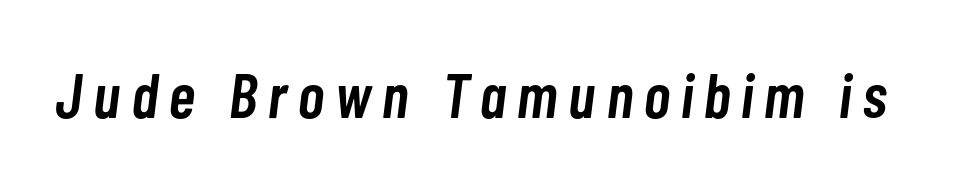
The image shows 63 px semibold, condensed type, italic (leaning right); set not underlined; low stroke contrast and a medium x-height.
